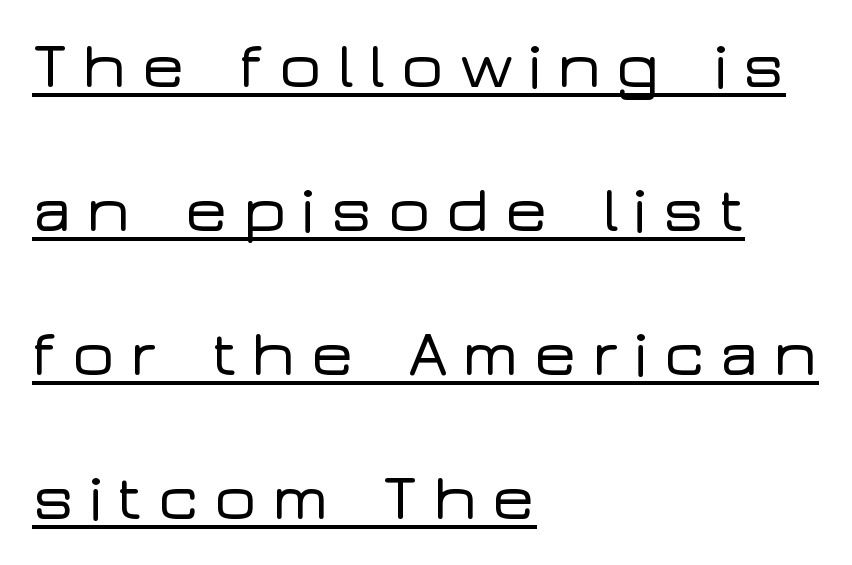
{"serif": "no", "italic": "no", "width": "wide", "stroke_contrast": "low", "x_height": "medium", "monospaced": "no", "underline": "yes", "align": "left", "line_spacing": "loose", "line_spacing_ratio": 2.18, "letter_spacing": "wide", "letter_spacing_em": 0.2, "glyph_px": 66}
